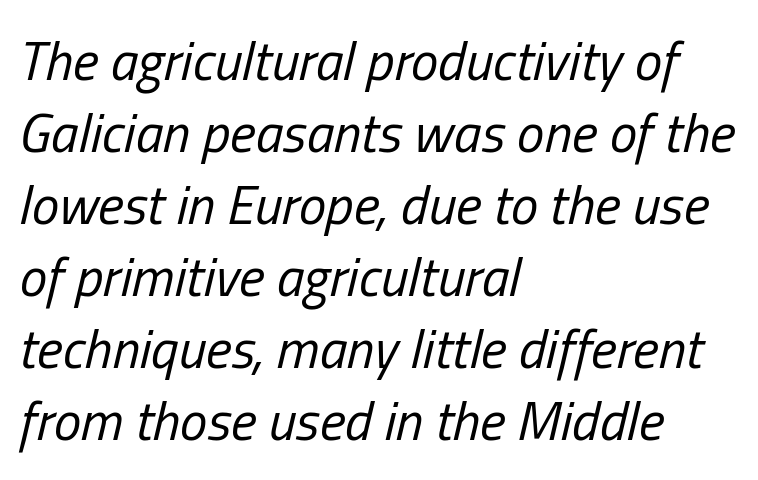
Q: Is the text bold? A: No.
Q: Is the text italic (slanted)? A: Yes, it leans right by about 13 degrees.
Q: Is the text underlined? A: No.
Q: How is the paragraph aligned? A: Left-aligned.
Q: Is the spacing between letters normal or unusually wide? A: Normal.
Q: Is the spacing between lines tight, normal or loose? A: Normal.
Q: Width (condensed, normal, or wide)? A: Condensed.
Q: Stroke contrast? A: Low.
Q: x-height? A: Medium.
Q: Monospaced? A: No.
